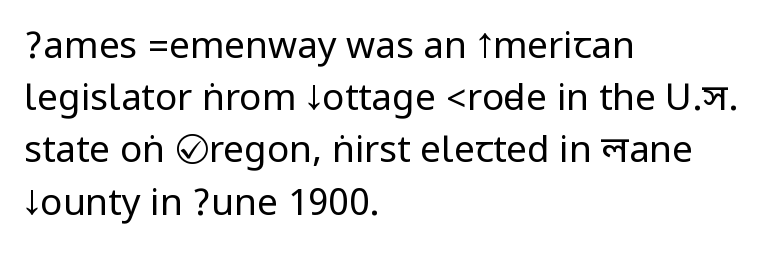
{"serif": "no", "italic": "no", "bold": "no", "weight": "regular", "width": "condensed", "stroke_contrast": "low", "underline": "no", "align": "left", "line_spacing": "normal", "line_spacing_ratio": 1.41, "letter_spacing": "normal", "letter_spacing_em": 0.0, "glyph_px": 37}
